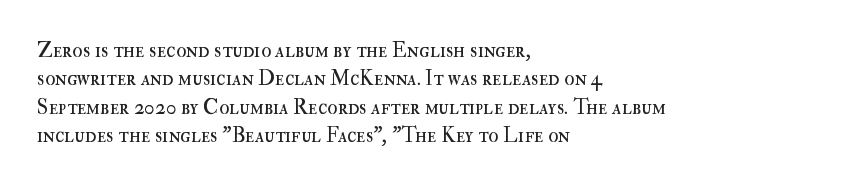
The image shows 21 px text type, upright; set left-aligned, normal line spacing (1.35x), normal letter spacing, not underlined.
